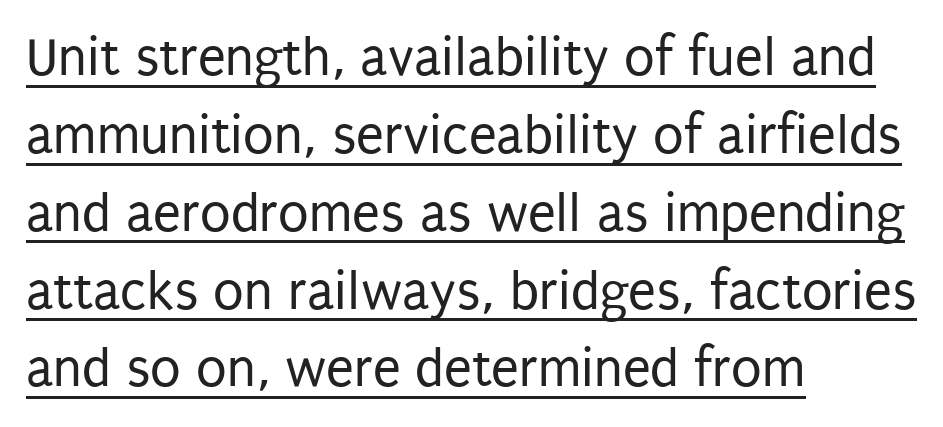
{"serif": "no", "italic": "no", "bold": "no", "weight": "regular", "width": "condensed", "stroke_contrast": "low", "x_height": "large", "monospaced": "no", "underline": "yes", "align": "left", "line_spacing": "normal", "line_spacing_ratio": 1.39, "letter_spacing": "normal", "letter_spacing_em": 0.0, "glyph_px": 56}
